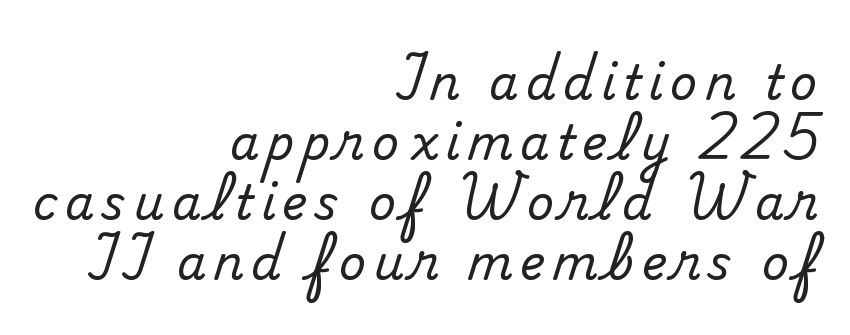
Q: Is the text italic (slanted)? A: Yes.
Q: Is the typeface a serif or a sans-serif typeface? A: Serif.
Q: Is the text underlined? A: No.
Q: How is the paragraph aligned? A: Right-aligned.
Q: Is the spacing between lines tight, normal or loose? A: Normal.
Q: Width (condensed, normal, or wide)? A: Normal.
Q: Stroke contrast? A: Medium.
Q: x-height? A: Small.
Q: Monospaced? A: No.
